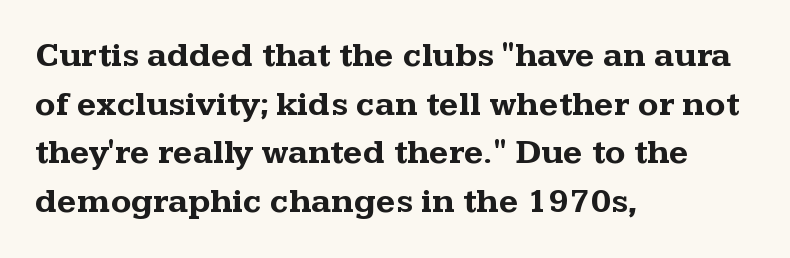
The image shows 34 px bold, wide serif type, upright; set left-aligned, normal line spacing (1.43x), normal letter spacing, not underlined; medium stroke contrast and a medium x-height.
